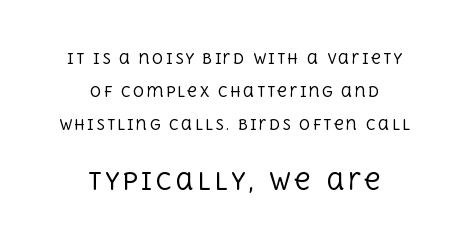
Letters rest on an invisible, unmarked baseline. Horizontally, the lines are justified to the midpoint only. The block sitting lower on the canvas is the one with enlarged characters. This reads as an unemphasized weight, regular at the heaviest.
